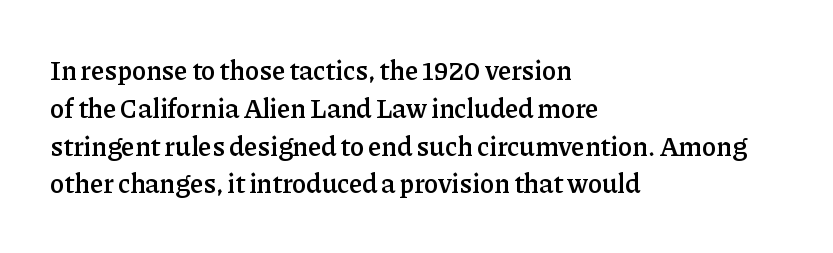
{"italic": "no", "bold": "semi", "underline": "no", "align": "left", "line_spacing": "normal", "line_spacing_ratio": 1.4, "letter_spacing": "normal", "letter_spacing_em": 0.0, "glyph_px": 27}
